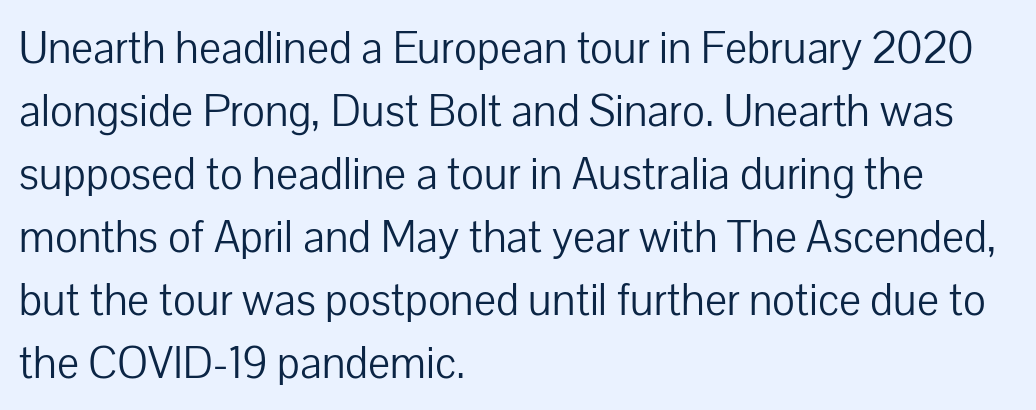
The letters advance in unequal steps, a hallmark of proportional type. The zone under the glyphs is completely vacant. The space between consecutive lines is moderate. The letters sit at their default tracking, neither squeezed nor spread. One-word summary of the alignment: left.
